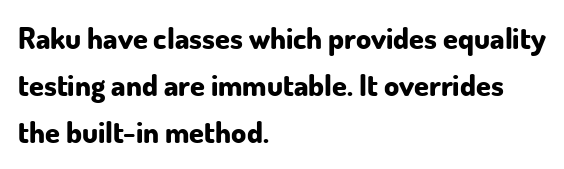
{"serif": "no", "italic": "no", "bold": "yes", "weight": "bold", "width": "normal", "stroke_contrast": "low", "x_height": "small", "monospaced": "no", "underline": "no", "align": "left", "line_spacing": "normal", "line_spacing_ratio": 1.56, "letter_spacing": "normal", "letter_spacing_em": 0.0, "glyph_px": 30}
